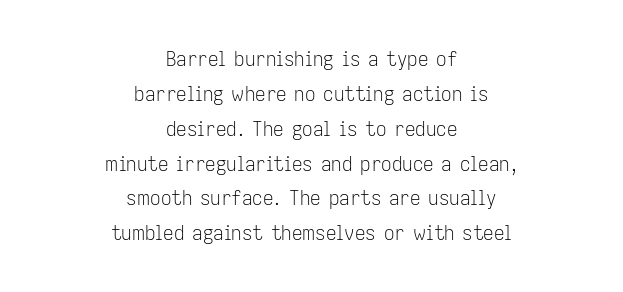
{"italic": "no", "bold": "no", "underline": "no", "align": "center", "line_spacing": "normal", "line_spacing_ratio": 1.66, "letter_spacing": "normal", "letter_spacing_em": 0.0, "glyph_px": 21}
